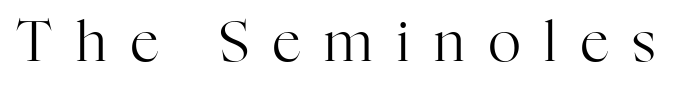
Q: Is the text bold? A: No.
Q: Is the text italic (slanted)? A: No, it is upright.
Q: Is the typeface a serif or a sans-serif typeface? A: Serif.
Q: Is the text underlined? A: No.
Q: Is the spacing between letters normal or unusually wide? A: Unusually wide.
Q: Width (condensed, normal, or wide)? A: Normal.
Q: Stroke contrast? A: High.
Q: x-height? A: Medium.
Q: Monospaced? A: No.
